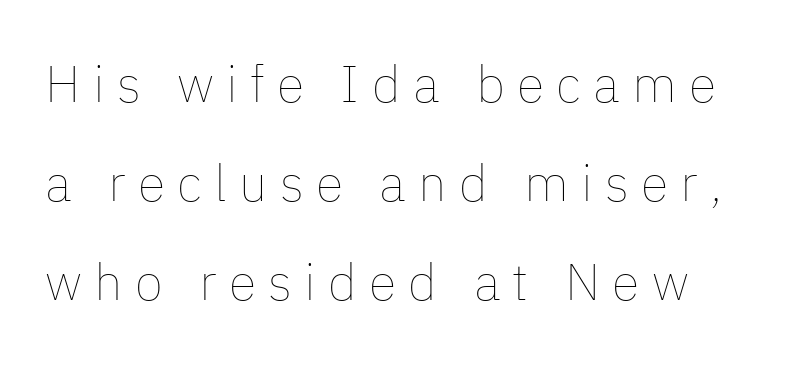
{"italic": "no", "bold": "no", "weight": "thin", "width": "normal", "stroke_contrast": "low", "x_height": "medium", "monospaced": "no", "underline": "no", "line_spacing": "loose", "line_spacing_ratio": 1.94, "letter_spacing": "wide", "letter_spacing_em": 0.24, "glyph_px": 51}
